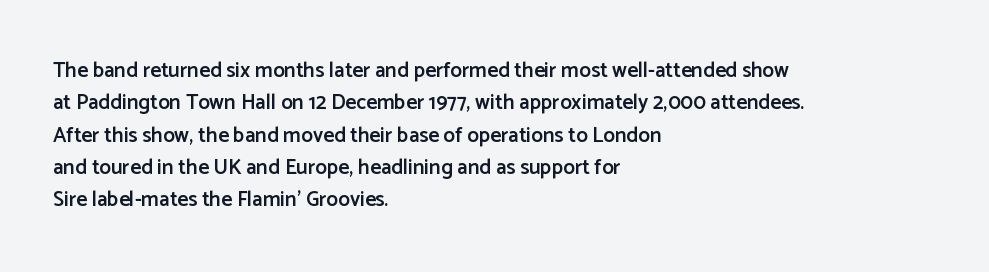
Q: Is the text bold? A: Semi-bold.
Q: Is the text italic (slanted)? A: No, it is upright.
Q: Is the text underlined? A: No.
Q: How is the paragraph aligned? A: Left-aligned.
Q: Is the spacing between letters normal or unusually wide? A: Normal.
Q: Is the spacing between lines tight, normal or loose? A: Normal.
